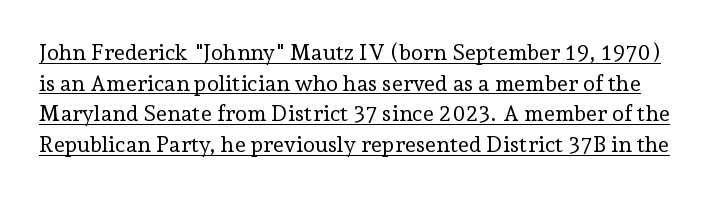
Q: Is the text bold? A: No.
Q: Is the text italic (slanted)? A: No, it is upright.
Q: Is the text underlined? A: Yes.
Q: Is the spacing between letters normal or unusually wide? A: Normal.
Q: Is the spacing between lines tight, normal or loose? A: Normal.
